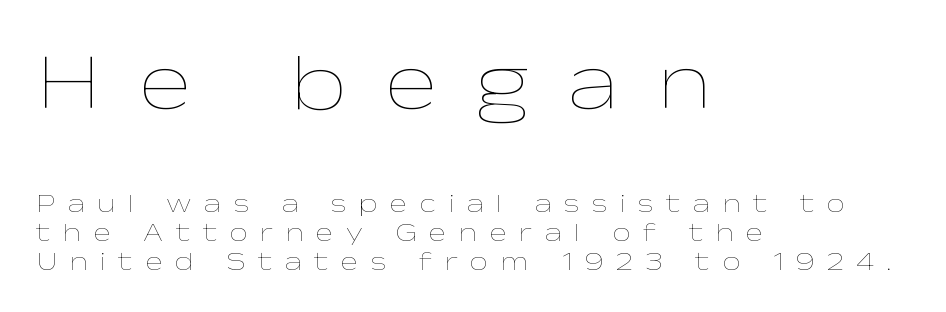
The image shows 79 px thin, wide type, upright; set left-aligned, tight line spacing (1.12x), unusually wide letter spacing (+0.48 em), not underlined; the first (top) block is 3.04x larger; low stroke contrast and a medium x-height.
